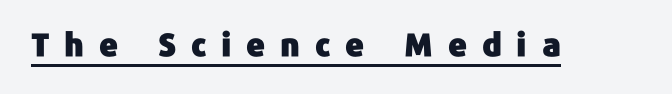
Type style note: lacks serifs. Tracking here is generous; glyphs stand well apart from one another. Decoration check: the copy is underlined. Unlike italic type, these characters show no tilt at all. Each letter keeps its own natural width here, so spacing adapts to shape.
